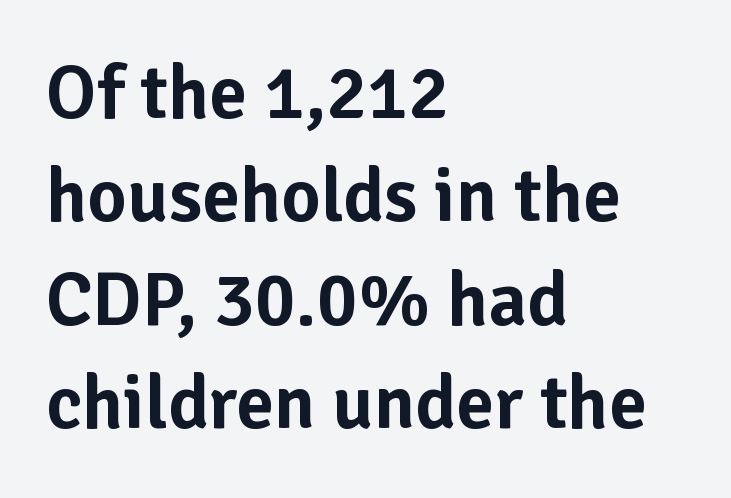
Lines of text with bare space underneath. These lines are rendered in a variable-pitch font. Look at the bottom of the vertical strokes: they stop flat, with no serifs. The font's upright variant was chosen for this text. You could call the tracking neutral — neither tight nor loose.
